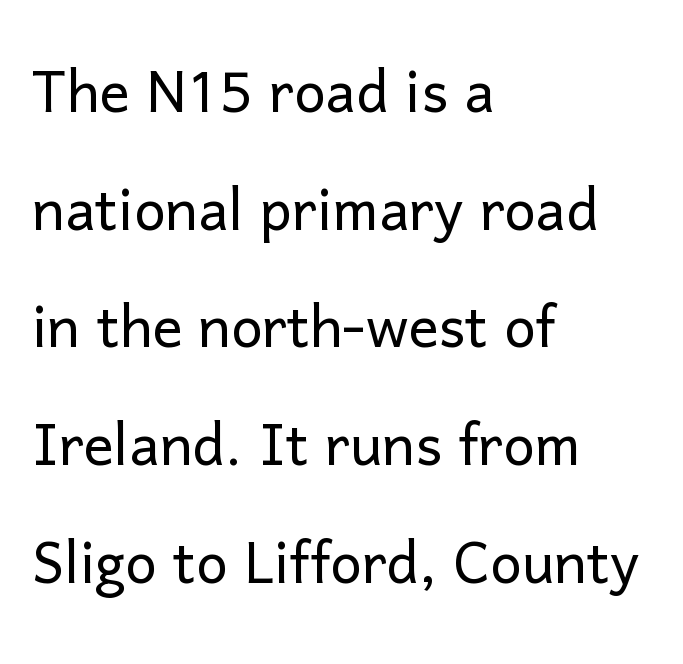
Q: Is the text bold? A: No.
Q: Is the text italic (slanted)? A: No, it is upright.
Q: Is the typeface a serif or a sans-serif typeface? A: Sans-serif.
Q: Is the text underlined? A: No.
Q: How is the paragraph aligned? A: Left-aligned.
Q: Is the spacing between letters normal or unusually wide? A: Normal.
Q: Is the spacing between lines tight, normal or loose? A: Normal.
Q: Width (condensed, normal, or wide)? A: Normal.
Q: Stroke contrast? A: Low.
Q: x-height? A: Medium.
Q: Monospaced? A: No.
